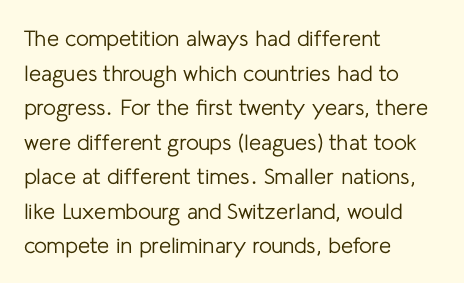
{"italic": "no", "bold": "no", "underline": "no", "align": "left", "line_spacing": "normal", "line_spacing_ratio": 1.57, "letter_spacing": "normal", "letter_spacing_em": 0.0, "glyph_px": 22}
